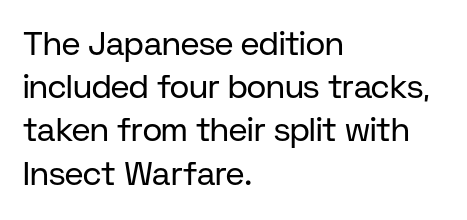
The letters sit at their default tracking, neither squeezed nor spread. Notice how the stems are strictly vertical — no italics here. The lines sit at an ordinary, default distance from one another. Is this a fixed-width face? No — the glyphs have proportional, varying widths.
